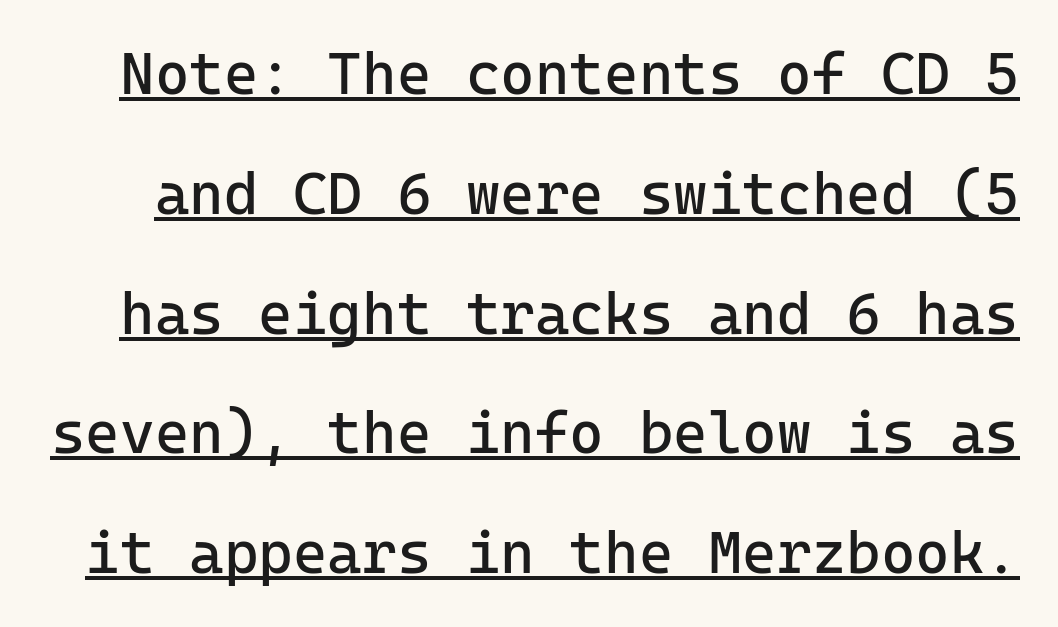
The image shows 59 px regular-weight sans-serif type, upright; set loose line spacing (2.03x), normal letter spacing, underlined; low stroke contrast and a medium x-height.
